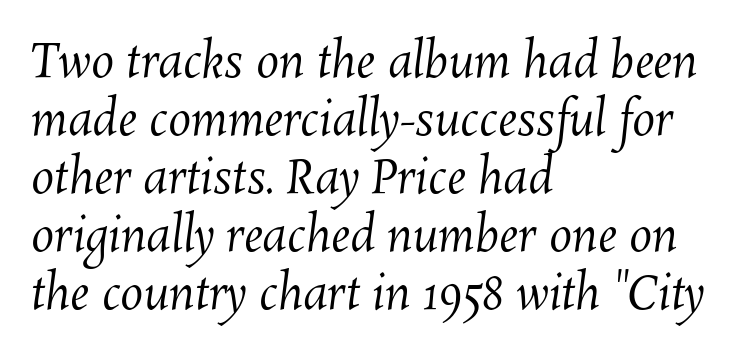
{"bold": "no", "weight": "regular", "width": "normal", "stroke_contrast": "medium", "x_height": "medium", "monospaced": "no", "underline": "no", "align": "left", "line_spacing": "normal", "line_spacing_ratio": 1.26, "letter_spacing": "normal", "letter_spacing_em": 0.0, "glyph_px": 46}
